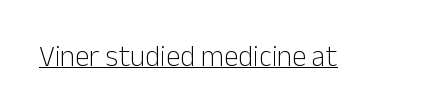
The image shows 29 px light sans-serif type, upright; set normal letter spacing, underlined; low stroke contrast and a medium x-height.
